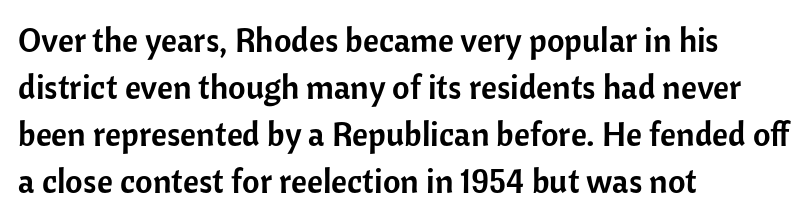
The designer left line spacing at the default. Think of a printed novel: that variable character pitch is what you see here. Ordinary non-slanted type is in use. Words float on clear page, feet unadorned.
